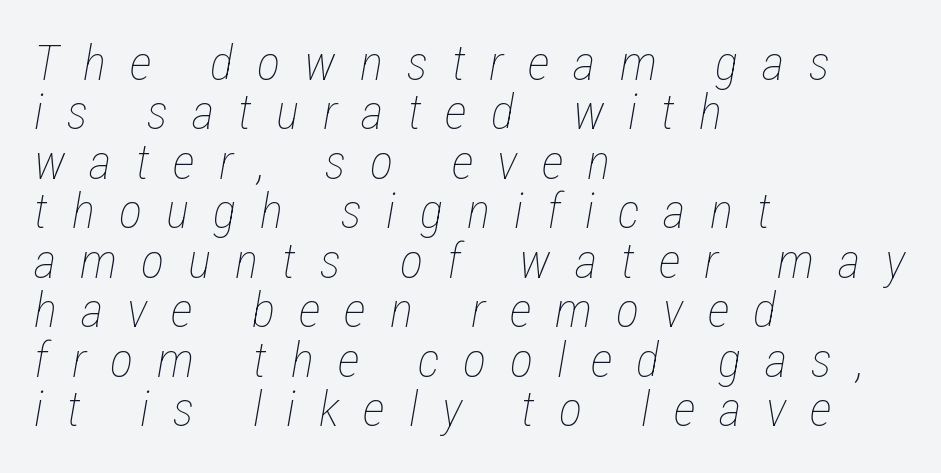
Q: Is the text bold? A: No.
Q: Is the text italic (slanted)? A: Yes, it leans right by about 12 degrees.
Q: Is the text underlined? A: No.
Q: How is the paragraph aligned? A: Left-aligned.
Q: Is the spacing between letters normal or unusually wide? A: Unusually wide.
Q: Is the spacing between lines tight, normal or loose? A: Tight.
Q: Width (condensed, normal, or wide)? A: Condensed.
Q: Stroke contrast? A: Low.
Q: x-height? A: Medium.
Q: Monospaced? A: No.
